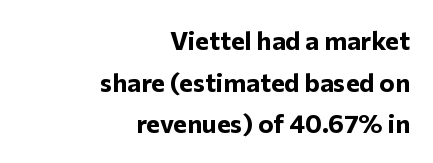
{"italic": "no", "bold": "yes", "underline": "no", "align": "right", "line_spacing": "normal", "line_spacing_ratio": 1.6, "letter_spacing": "normal", "letter_spacing_em": 0.0, "glyph_px": 26}
